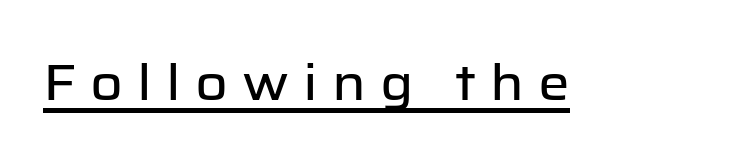
The image shows 50 px sans-serif type, upright; set unusually wide letter spacing (+0.28 em), underlined; low stroke contrast and a medium x-height.
